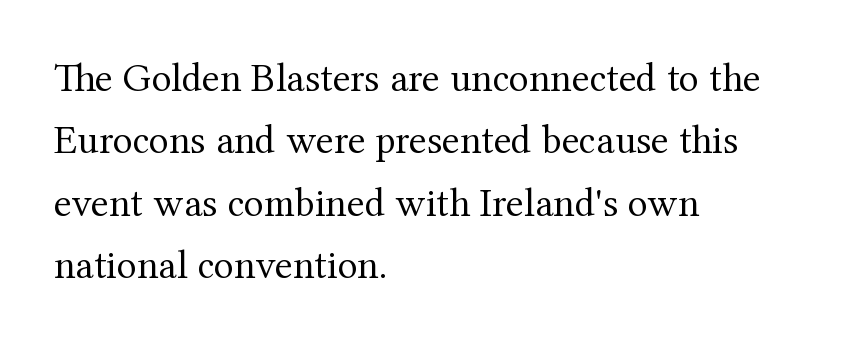
The type is set solid horizontally, with unmodified tracking. All the whitespace from short lines collects on the right. Lines of text with bare space underneath. When letters stand straight like this, we call the style roman or upright.
